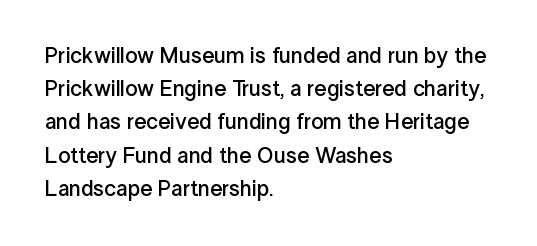
{"italic": "no", "bold": "semi", "underline": "no", "align": "left", "line_spacing": "normal", "line_spacing_ratio": 1.51, "letter_spacing": "normal", "letter_spacing_em": 0.0, "glyph_px": 22}
